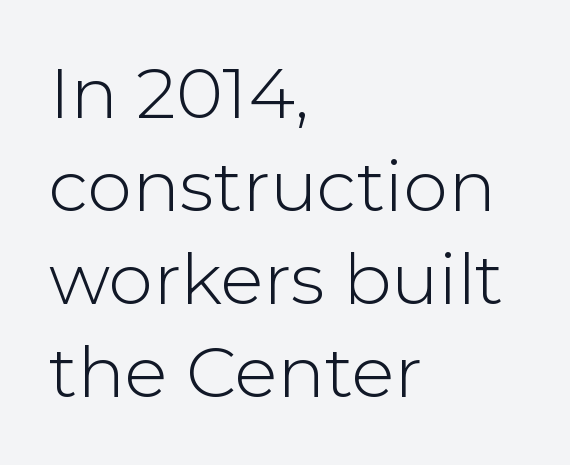
The image shows 71 px light sans-serif type, upright; set left-aligned, normal line spacing (1.31x), normal letter spacing, not underlined; low stroke contrast and a medium x-height.
